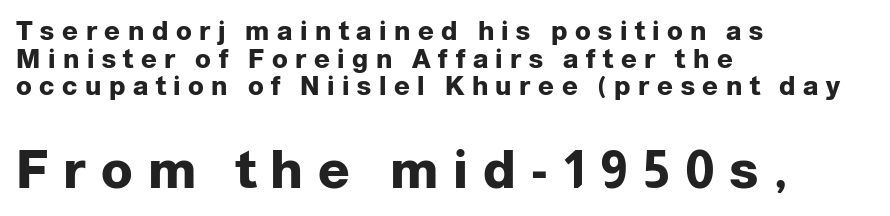
Q: Is the text bold? A: Yes.
Q: Is the text italic (slanted)? A: No, it is upright.
Q: Is the typeface a serif or a sans-serif typeface? A: Sans-serif.
Q: Is the text underlined? A: No.
Q: How is the paragraph aligned? A: Left-aligned.
Q: Is the spacing between letters normal or unusually wide? A: Unusually wide.
Q: Is the spacing between lines tight, normal or loose? A: Tight.
Q: Which block of text is set in a larger size, the first (top) or the second (bottom)? A: The second (bottom) one.
Q: Width (condensed, normal, or wide)? A: Normal.
Q: Stroke contrast? A: Low.
Q: x-height? A: Medium.
Q: Monospaced? A: No.
